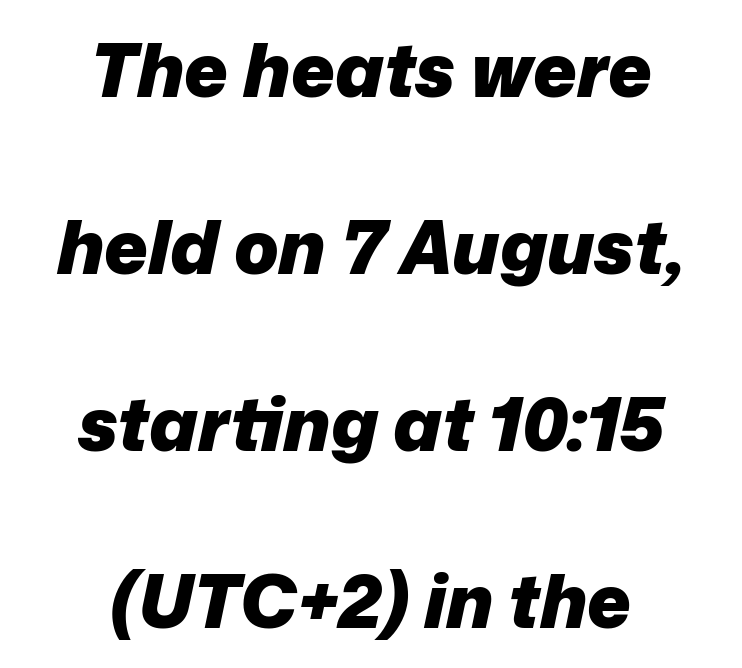
{"italic": "yes", "lean": "right", "slant_degrees": 12, "bold": "yes", "weight": "heavy", "width": "normal", "stroke_contrast": "low", "x_height": "medium", "monospaced": "no", "underline": "no", "align": "center", "line_spacing": "loose", "line_spacing_ratio": 2.39, "letter_spacing": "normal", "letter_spacing_em": 0.0, "glyph_px": 74}
